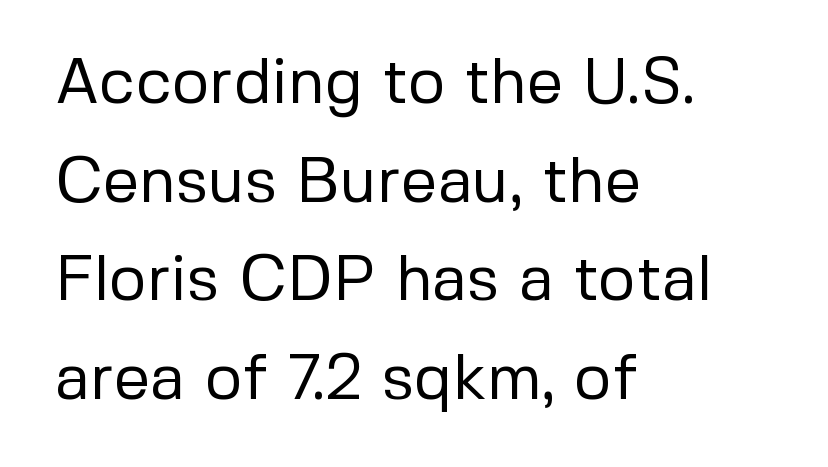
Baseline-to-baseline distance is the conventional proportion of letter height. You could not count columns in this text — the font is proportionally spaced. Inter-character spacing is left at the font's built-in metrics. The typesetting does not lean heavy: it is not bold. The font's upright variant was chosen for this text. Each letter's strokes conclude bluntly, with no projecting serifs.
